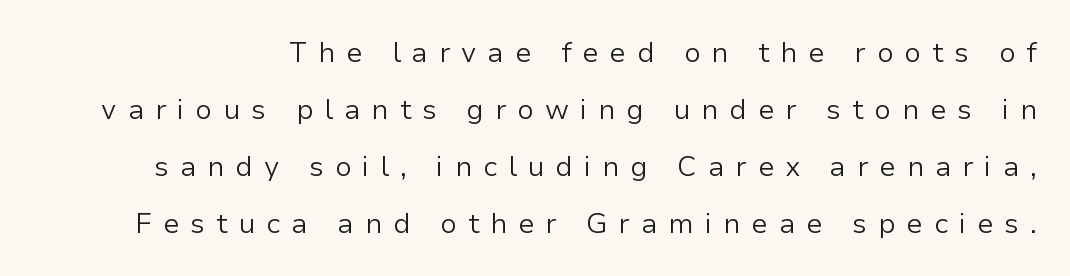
{"serif": "no", "italic": "no", "bold": "no", "weight": "light", "width": "normal", "stroke_contrast": "low", "x_height": "medium", "monospaced": "no", "underline": "no", "line_spacing": "loose", "line_spacing_ratio": 2.03, "letter_spacing": "wide", "letter_spacing_em": 0.39, "glyph_px": 28}
